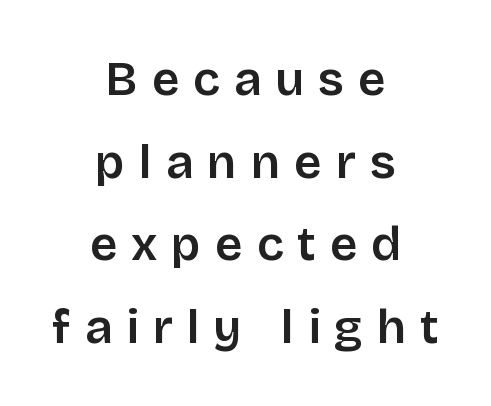
Q: Is the text bold? A: Semi-bold.
Q: Is the text italic (slanted)? A: No, it is upright.
Q: Is the typeface a serif or a sans-serif typeface? A: Sans-serif.
Q: Is the text underlined? A: No.
Q: How is the paragraph aligned? A: Centered.
Q: Is the spacing between letters normal or unusually wide? A: Unusually wide.
Q: Width (condensed, normal, or wide)? A: Normal.
Q: Stroke contrast? A: Low.
Q: x-height? A: Large.
Q: Monospaced? A: No.
